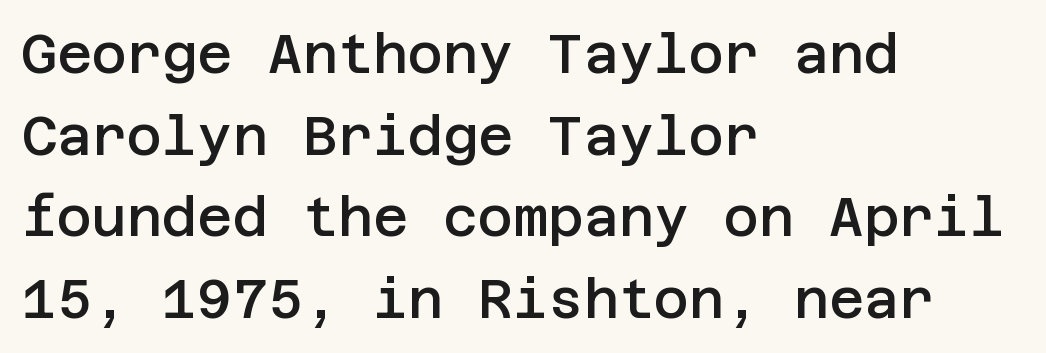
Q: Is the text bold? A: Semi-bold.
Q: Is the text italic (slanted)? A: No, it is upright.
Q: Is the typeface a serif or a sans-serif typeface? A: Sans-serif.
Q: Is the text underlined? A: No.
Q: How is the paragraph aligned? A: Left-aligned.
Q: Is the spacing between letters normal or unusually wide? A: Normal.
Q: Is the spacing between lines tight, normal or loose? A: Normal.
Q: Width (condensed, normal, or wide)? A: Normal.
Q: Stroke contrast? A: Low.
Q: x-height? A: Large.
